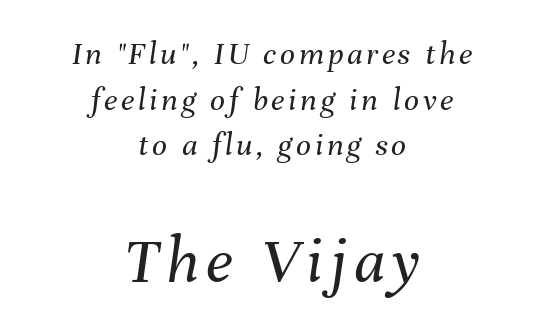
The image shows 66 px regular-weight type, italic (leaning right); set centered, normal line spacing (1.38x), not underlined; the second (bottom) block is 2.0x larger; medium stroke contrast and a medium x-height.
